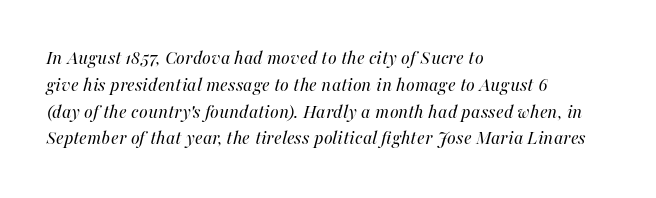
The image shows 20 px text type, italic (leaning right); set left-aligned, normal line spacing (1.34x), normal letter spacing, not underlined.
